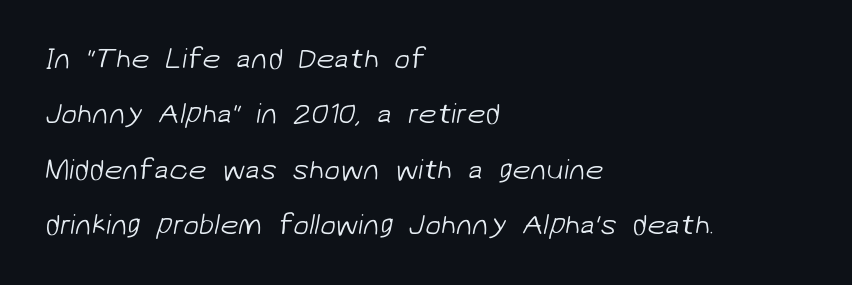
Q: Is the text bold? A: No.
Q: Is the typeface a serif or a sans-serif typeface? A: Sans-serif.
Q: Is the text underlined? A: No.
Q: How is the paragraph aligned? A: Left-aligned.
Q: Is the spacing between letters normal or unusually wide? A: Normal.
Q: Is the spacing between lines tight, normal or loose? A: Loose.
Q: Width (condensed, normal, or wide)? A: Normal.
Q: Stroke contrast? A: Low.
Q: x-height? A: Medium.
Q: Monospaced? A: No.
